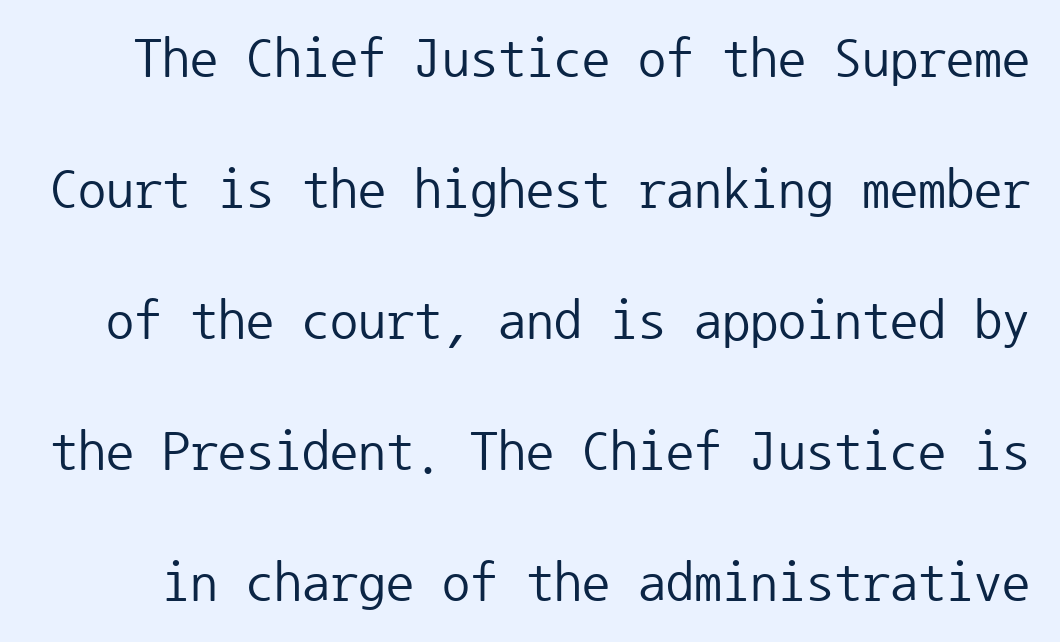
{"serif": "no", "italic": "no", "bold": "no", "weight": "regular", "width": "normal", "stroke_contrast": "low", "x_height": "medium", "monospaced": "yes", "underline": "no", "line_spacing": "loose", "line_spacing_ratio": 2.34, "letter_spacing": "normal", "letter_spacing_em": 0.0, "glyph_px": 56}
